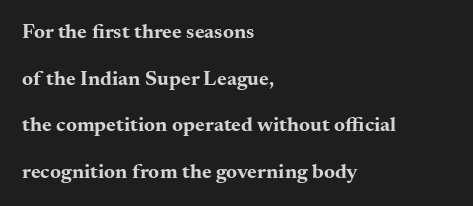
{"italic": "no", "bold": "yes", "underline": "no", "align": "left", "line_spacing": "loose", "line_spacing_ratio": 2.22, "letter_spacing": "normal", "letter_spacing_em": 0.0, "glyph_px": 21}
